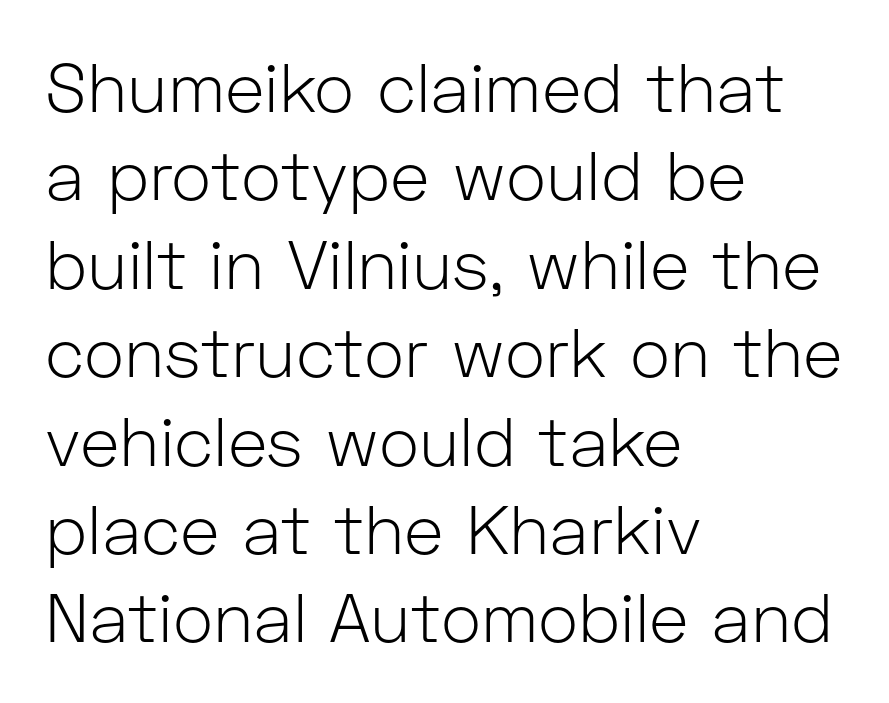
Q: Is the text bold? A: No.
Q: Is the text italic (slanted)? A: No, it is upright.
Q: Is the typeface a serif or a sans-serif typeface? A: Sans-serif.
Q: Is the text underlined? A: No.
Q: How is the paragraph aligned? A: Left-aligned.
Q: Is the spacing between letters normal or unusually wide? A: Normal.
Q: Is the spacing between lines tight, normal or loose? A: Normal.
Q: Width (condensed, normal, or wide)? A: Normal.
Q: Stroke contrast? A: Low.
Q: x-height? A: Medium.
Q: Monospaced? A: No.
